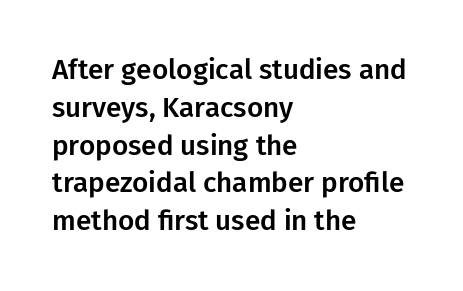
The image shows 28 px sans-serif type, upright; set left-aligned, normal line spacing (1.35x), normal letter spacing, not underlined; low stroke contrast and a medium x-height.
